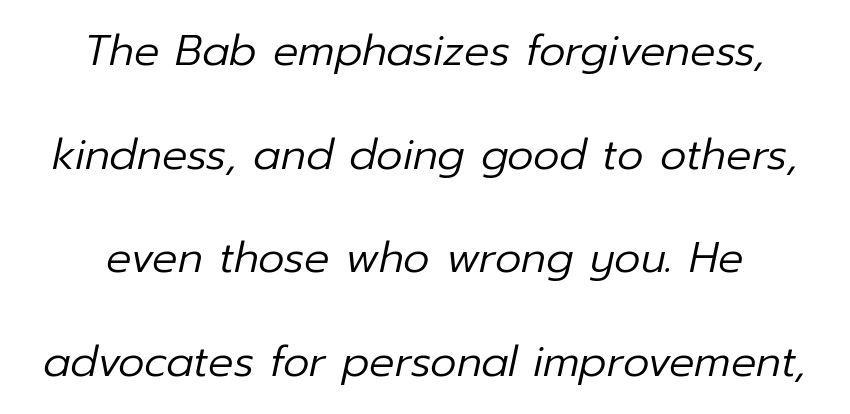
Q: Is the text bold? A: No.
Q: Is the text italic (slanted)? A: Yes, it leans right by about 12 degrees.
Q: Is the text underlined? A: No.
Q: How is the paragraph aligned? A: Centered.
Q: Is the spacing between letters normal or unusually wide? A: Normal.
Q: Is the spacing between lines tight, normal or loose? A: Loose.
Q: Width (condensed, normal, or wide)? A: Normal.
Q: Stroke contrast? A: Low.
Q: x-height? A: Medium.
Q: Monospaced? A: No.
